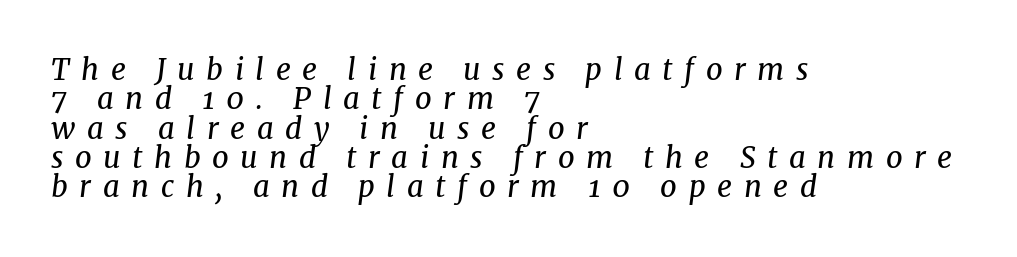
The paragraph has a hard left edge and a soft right edge. The designer went with a serif here, giving each stem small feet. Unmarked baselines from the first word to the last. Tall strokes in this sample are angled rather than plumb. Each letter keeps its own natural width here, so spacing adapts to shape.
